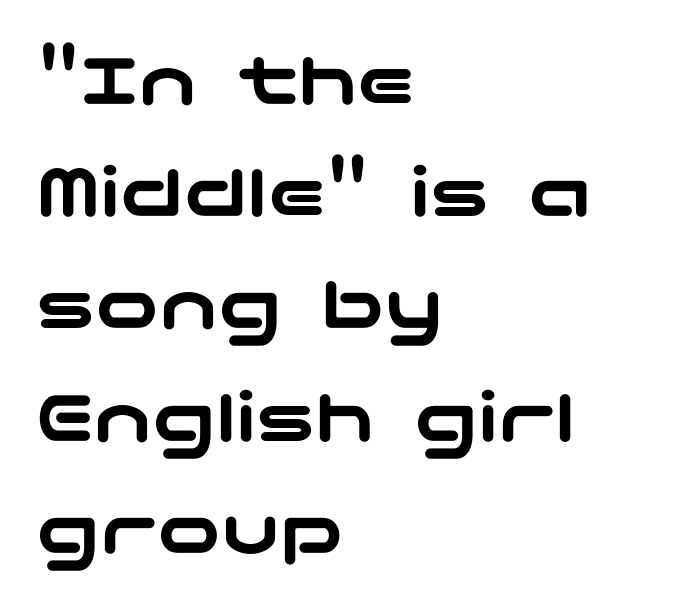
The letters sit at their default tracking, neither squeezed nor spread. The paragraph has a hard left edge and a soft right edge. Vertical strokes here are truly vertical. Reading down the column, the eye jumps a familiar distance to each next line. To sum up the face: it is a sans, with no serifs.
